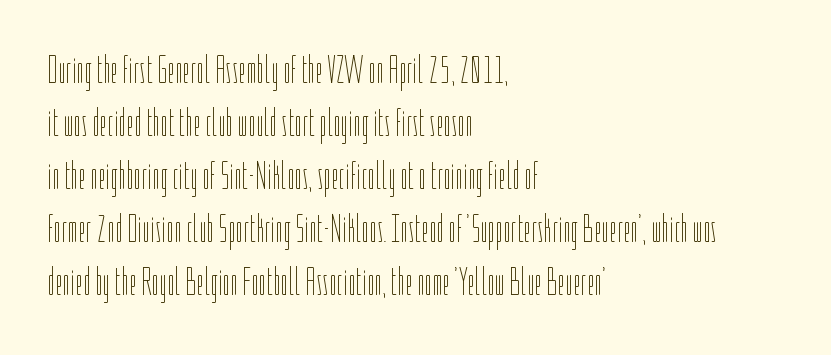
{"italic": "no", "bold": "no", "weight": "thin", "width": "condensed", "stroke_contrast": "low", "x_height": "medium", "monospaced": "no", "underline": "no", "align": "left", "line_spacing": "normal", "line_spacing_ratio": 1.36, "letter_spacing": "normal", "letter_spacing_em": 0.0, "glyph_px": 39}
